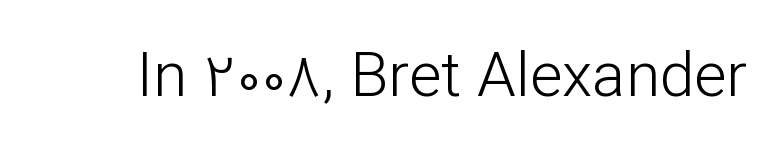
Q: Is the text bold? A: No.
Q: Is the text italic (slanted)? A: No, it is upright.
Q: Is the typeface a serif or a sans-serif typeface? A: Sans-serif.
Q: Is the text underlined? A: No.
Q: Is the spacing between letters normal or unusually wide? A: Normal.
Q: Width (condensed, normal, or wide)? A: Normal.
Q: Stroke contrast? A: Low.
Q: x-height? A: Medium.
Q: Monospaced? A: No.
